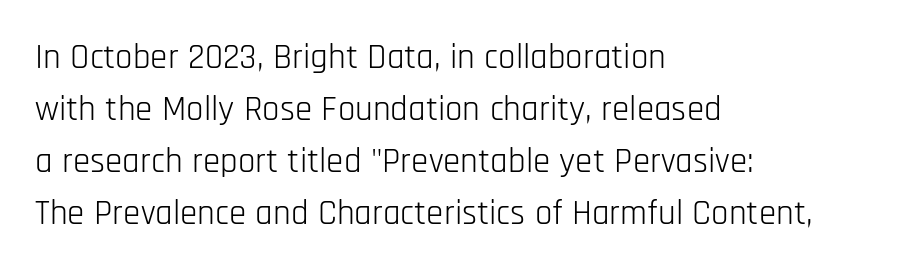
Q: Is the text bold? A: No.
Q: Is the text italic (slanted)? A: No, it is upright.
Q: Is the typeface a serif or a sans-serif typeface? A: Sans-serif.
Q: Is the text underlined? A: No.
Q: How is the paragraph aligned? A: Left-aligned.
Q: Is the spacing between letters normal or unusually wide? A: Normal.
Q: Is the spacing between lines tight, normal or loose? A: Normal.
Q: Width (condensed, normal, or wide)? A: Condensed.
Q: Stroke contrast? A: Low.
Q: x-height? A: Large.
Q: Monospaced? A: No.
